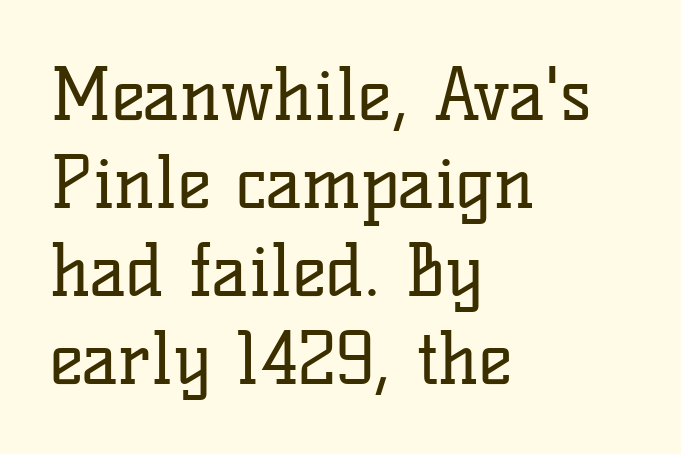
The image shows 72 px regular-weight serif type, upright; set left-aligned, line spacing 1.22x, normal letter spacing, not underlined; low stroke contrast and a medium x-height.
